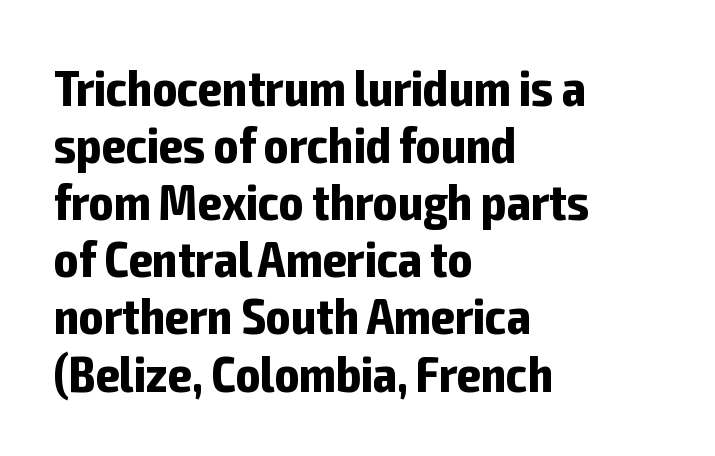
The image shows 51 px bold, condensed sans-serif type, upright; set left-aligned, tight line spacing (1.12x), normal letter spacing, not underlined; low stroke contrast and a medium x-height.
